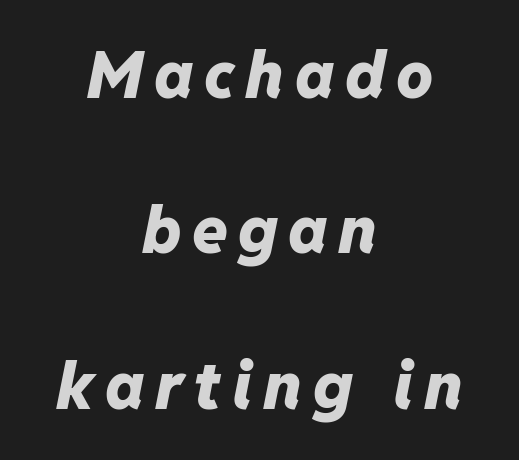
These lines were composed using italics. The designer dialed line spacing up above the default. This rendering uses center alignment, leaving both contours irregular but symmetric. The passage shown is typed in a proportional face where columns would drift. Heavy, bold letterforms.
